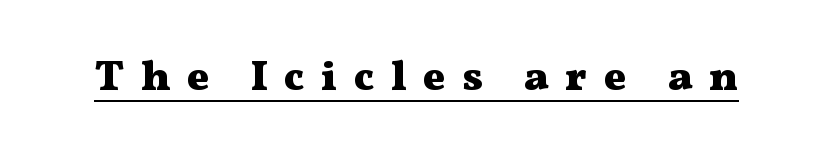
Bold? Absolutely — the strokes are thick and heavy. Classification — serif. You can tell it's not italic because the verticals are truly vertical. The glyphs are accompanied by a horizontal stroke just below them. Spacing between characters has been opened up far beyond the box default. Do the characters align in a grid? No, the font is proportional.
